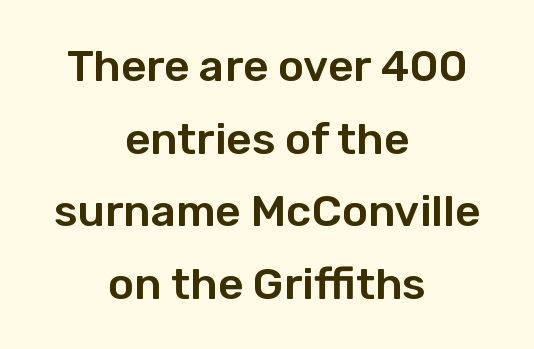
Q: Is the text italic (slanted)? A: No, it is upright.
Q: Is the typeface a serif or a sans-serif typeface? A: Sans-serif.
Q: Is the text underlined? A: No.
Q: How is the paragraph aligned? A: Centered.
Q: Is the spacing between letters normal or unusually wide? A: Normal.
Q: Is the spacing between lines tight, normal or loose? A: Normal.
Q: Width (condensed, normal, or wide)? A: Normal.
Q: Stroke contrast? A: Low.
Q: x-height? A: Medium.
Q: Monospaced? A: No.
